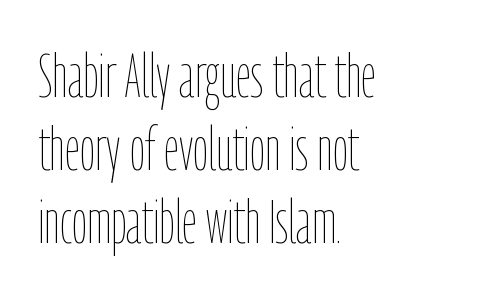
Q: Is the text bold? A: No.
Q: Is the text italic (slanted)? A: No, it is upright.
Q: Is the text underlined? A: No.
Q: How is the paragraph aligned? A: Left-aligned.
Q: Is the spacing between letters normal or unusually wide? A: Normal.
Q: Width (condensed, normal, or wide)? A: Condensed.
Q: Stroke contrast? A: Low.
Q: x-height? A: Medium.
Q: Monospaced? A: No.
